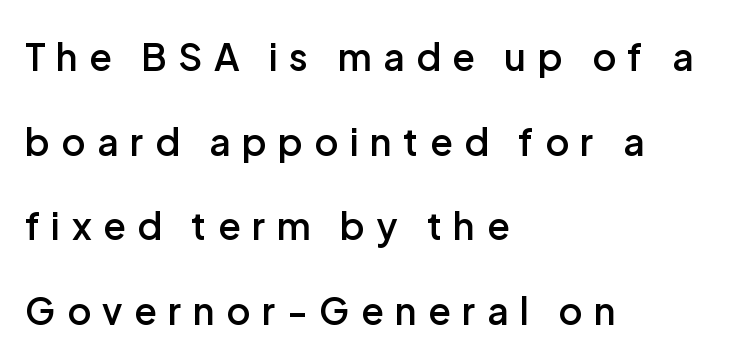
Q: Is the text bold? A: Semi-bold.
Q: Is the text italic (slanted)? A: No, it is upright.
Q: Is the typeface a serif or a sans-serif typeface? A: Sans-serif.
Q: Is the text underlined? A: No.
Q: How is the paragraph aligned? A: Left-aligned.
Q: Is the spacing between letters normal or unusually wide? A: Unusually wide.
Q: Is the spacing between lines tight, normal or loose? A: Loose.
Q: Width (condensed, normal, or wide)? A: Normal.
Q: Stroke contrast? A: Low.
Q: x-height? A: Medium.
Q: Monospaced? A: No.
